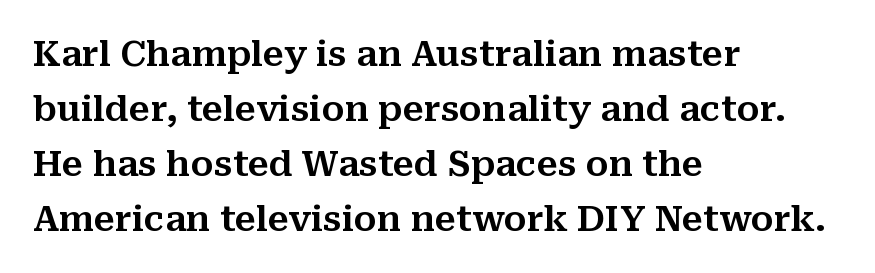
A classic flush-left, rag-right setting is used for this passage. Normally led — the rows are evenly, conventionally spaced. Stroke terminals: seriffed. The horizontal fit of the characters is conventional and even.
